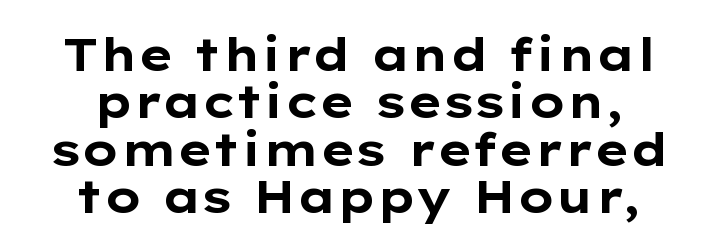
Q: Is the text bold? A: Yes.
Q: Is the text italic (slanted)? A: No, it is upright.
Q: Is the typeface a serif or a sans-serif typeface? A: Sans-serif.
Q: Is the text underlined? A: No.
Q: How is the paragraph aligned? A: Centered.
Q: Is the spacing between letters normal or unusually wide? A: Normal.
Q: Is the spacing between lines tight, normal or loose? A: Tight.
Q: Width (condensed, normal, or wide)? A: Wide.
Q: Stroke contrast? A: Low.
Q: x-height? A: Medium.
Q: Monospaced? A: No.
